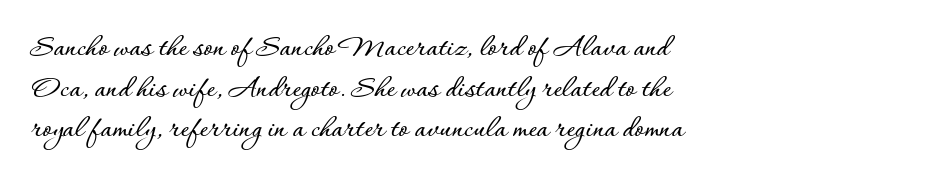
{"width": "normal", "stroke_contrast": "low", "x_height": "small", "monospaced": "no", "underline": "no", "align": "left", "line_spacing": "normal", "line_spacing_ratio": 1.27, "letter_spacing": "normal", "letter_spacing_em": 0.0, "glyph_px": 32}
